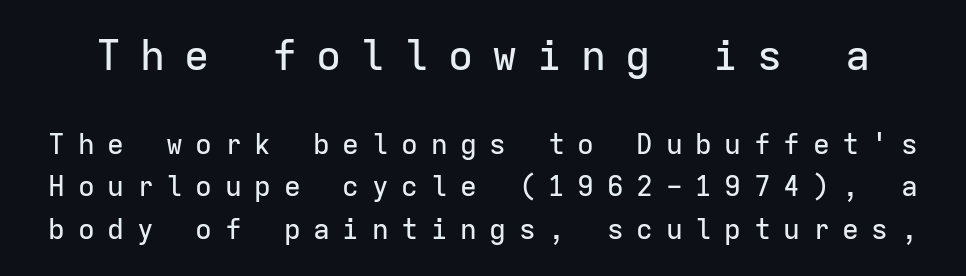
Q: Is the text italic (slanted)? A: No, it is upright.
Q: Is the typeface a serif or a sans-serif typeface? A: Sans-serif.
Q: Is the text underlined? A: No.
Q: Is the spacing between letters normal or unusually wide? A: Unusually wide.
Q: Is the spacing between lines tight, normal or loose? A: Normal.
Q: Which block of text is set in a larger size, the first (top) or the second (bottom)? A: The first (top) one.
Q: Width (condensed, normal, or wide)? A: Normal.
Q: Stroke contrast? A: Low.
Q: x-height? A: Medium.
Q: Monospaced? A: Yes.
